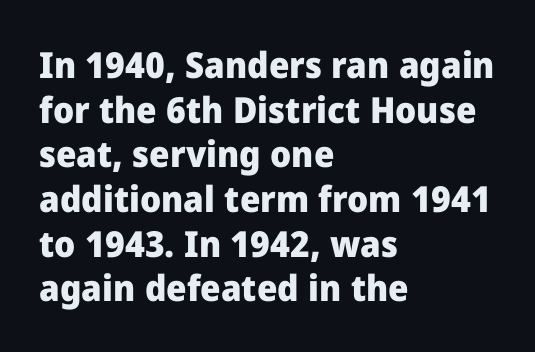
Set as a true bold cut, around the 700 mark. Font category for this specimen: sans-serif. Each letter keeps its own natural width here, so spacing adapts to shape. The gaps between neighbouring characters are ordinary and unremarkable. Do the letters lean? They stand straight.
